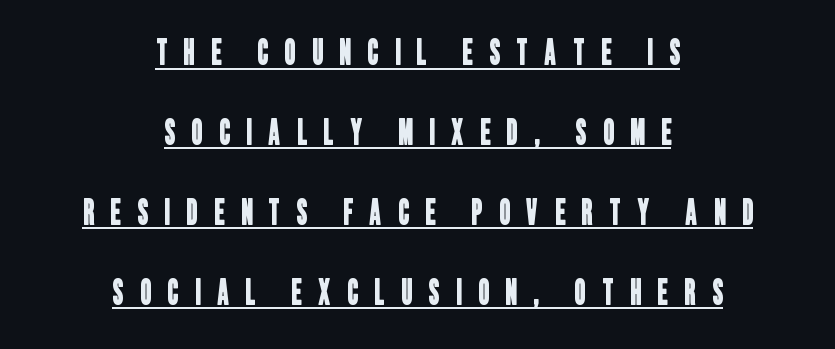
Q: Is the typeface a serif or a sans-serif typeface? A: Sans-serif.
Q: Is the text underlined? A: Yes.
Q: How is the paragraph aligned? A: Centered.
Q: Is the spacing between letters normal or unusually wide? A: Unusually wide.
Q: Is the spacing between lines tight, normal or loose? A: Loose.
Q: Width (condensed, normal, or wide)? A: Condensed.
Q: Stroke contrast? A: Low.
Q: x-height? A: Large.
Q: Monospaced? A: No.
